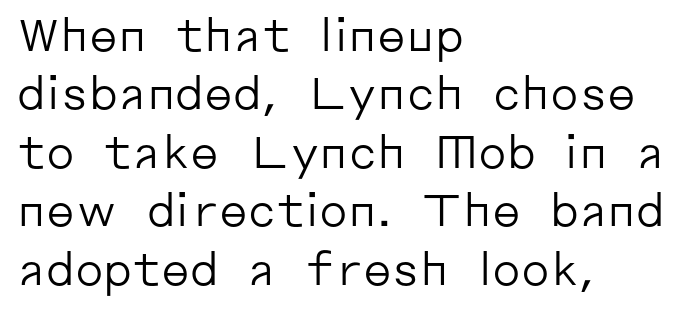
The image shows 45 px regular-weight sans-serif type, upright; set left-aligned, normal line spacing (1.3x), normal letter spacing, not underlined; low stroke contrast and a medium x-height.
